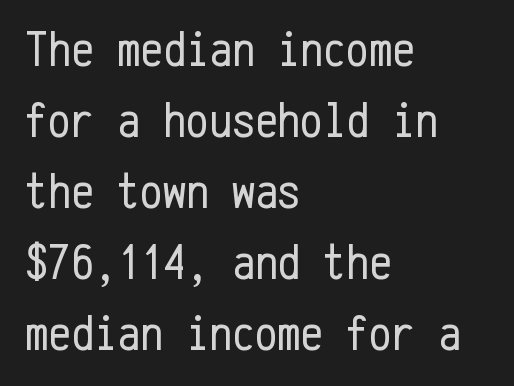
Q: Is the text bold? A: No.
Q: Is the text italic (slanted)? A: No, it is upright.
Q: Is the typeface a serif or a sans-serif typeface? A: Sans-serif.
Q: Is the text underlined? A: No.
Q: How is the paragraph aligned? A: Left-aligned.
Q: Is the spacing between letters normal or unusually wide? A: Normal.
Q: Is the spacing between lines tight, normal or loose? A: Normal.
Q: Width (condensed, normal, or wide)? A: Condensed.
Q: Stroke contrast? A: Low.
Q: x-height? A: Medium.
Q: Monospaced? A: Yes.
